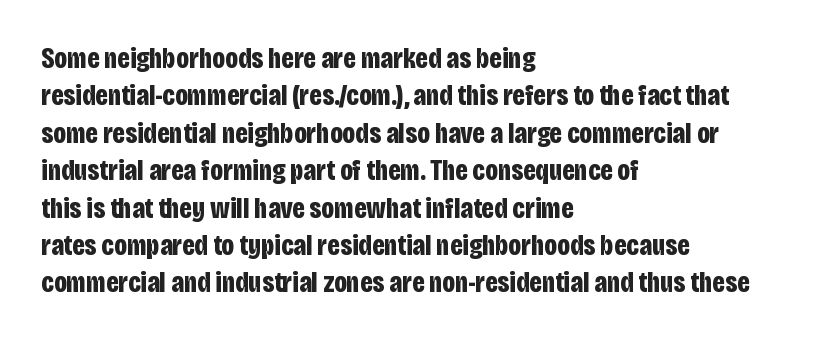
{"serif": "no", "italic": "no", "bold": "yes", "weight": "bold", "width": "condensed", "stroke_contrast": "low", "x_height": "large", "monospaced": "no", "underline": "no", "align": "left", "line_spacing": "normal", "line_spacing_ratio": 1.29, "letter_spacing": "normal", "letter_spacing_em": 0.0, "glyph_px": 29}
